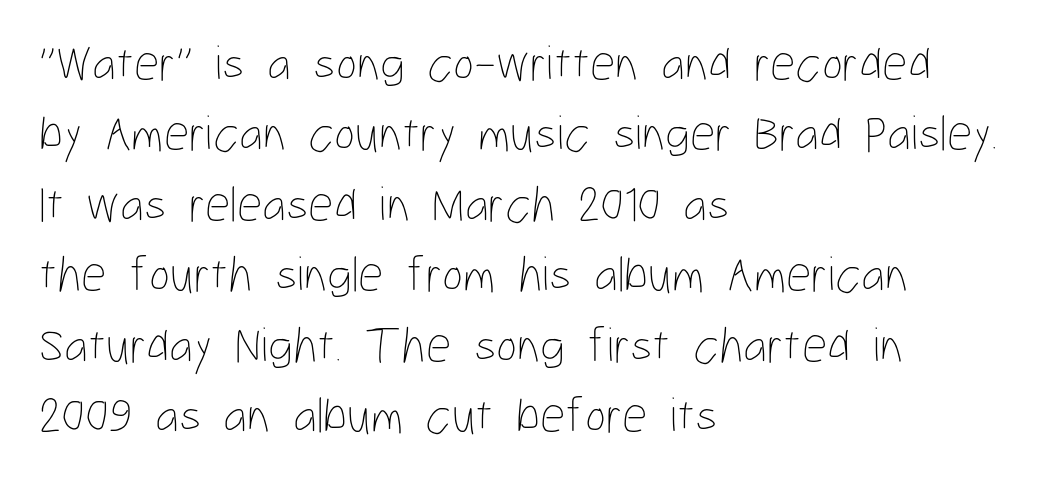
Q: Is the text bold? A: No.
Q: Is the text italic (slanted)? A: No, it is upright.
Q: Is the text underlined? A: No.
Q: How is the paragraph aligned? A: Left-aligned.
Q: Is the spacing between letters normal or unusually wide? A: Normal.
Q: Is the spacing between lines tight, normal or loose? A: Normal.
Q: Width (condensed, normal, or wide)? A: Condensed.
Q: Stroke contrast? A: Low.
Q: x-height? A: Medium.
Q: Monospaced? A: No.
